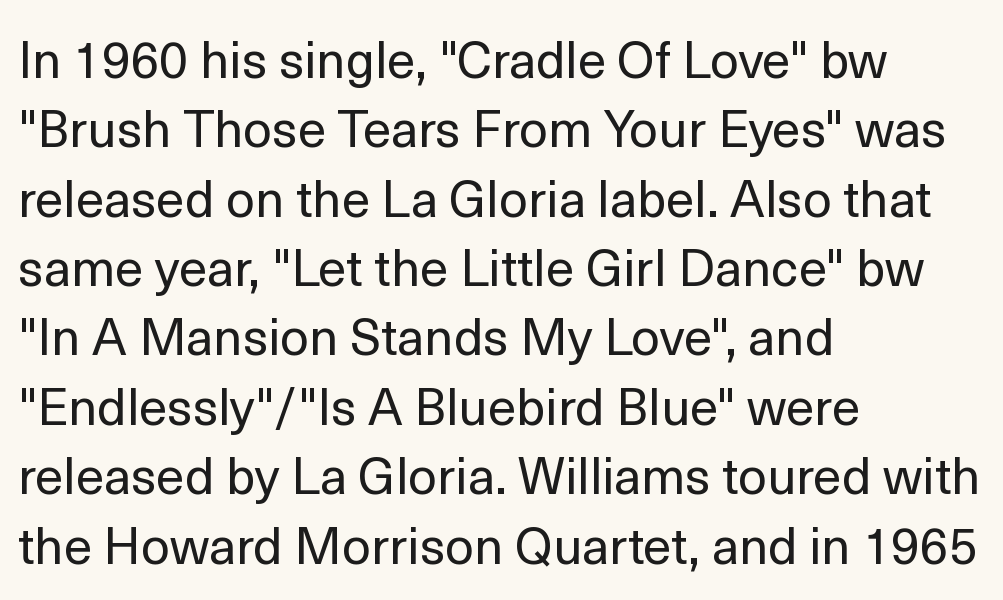
{"serif": "no", "italic": "no", "bold": "no", "weight": "regular", "width": "normal", "x_height": "medium", "monospaced": "no", "underline": "no", "align": "left", "line_spacing": "normal", "line_spacing_ratio": 1.36, "letter_spacing": "normal", "letter_spacing_em": 0.0, "glyph_px": 51}
